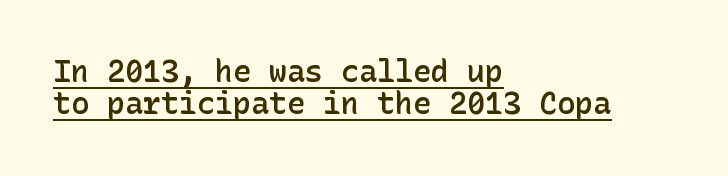
The image shows 30 px semibold sans-serif type, upright; set left-aligned, tight line spacing (1.07x), normal letter spacing, underlined; low stroke contrast and a medium x-height.
